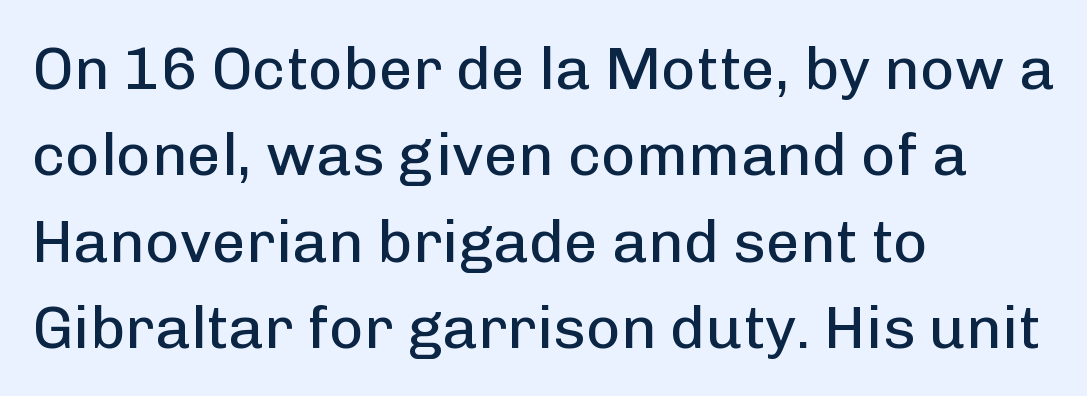
Q: Is the text bold? A: No.
Q: Is the text italic (slanted)? A: No, it is upright.
Q: Is the typeface a serif or a sans-serif typeface? A: Sans-serif.
Q: Is the text underlined? A: No.
Q: How is the paragraph aligned? A: Left-aligned.
Q: Is the spacing between letters normal or unusually wide? A: Normal.
Q: Is the spacing between lines tight, normal or loose? A: Normal.
Q: Width (condensed, normal, or wide)? A: Normal.
Q: Stroke contrast? A: Low.
Q: x-height? A: Medium.
Q: Monospaced? A: No.
